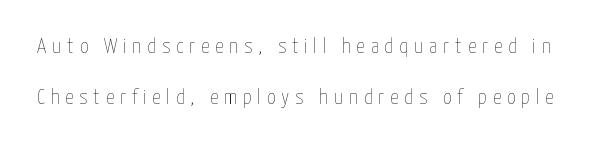
The image shows 21 px text type, upright; set loose line spacing (2.45x), unusually wide letter spacing (+0.28 em), not underlined.
